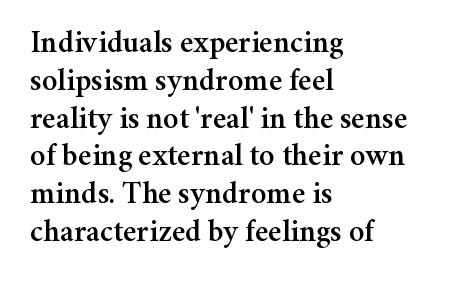
The image shows 31 px serif type, upright; set left-aligned, line spacing 1.22x, normal letter spacing, not underlined; medium stroke contrast and a medium x-height.
